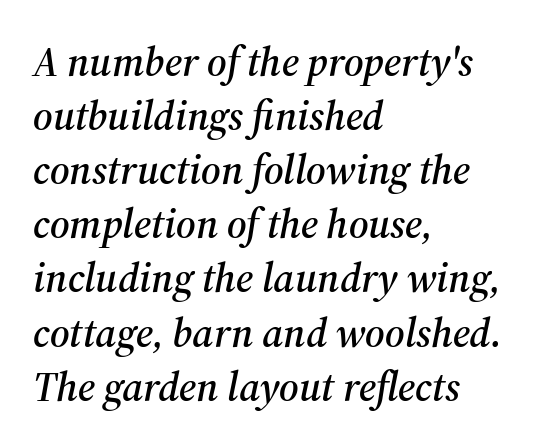
The letters are slanted; this is an italic face. Teacher's note: observe the even left margin — that is flush-left alignment. This sample has the flowing, uneven cadence of proportional lettering. The string is rendered with underlining switched off.
